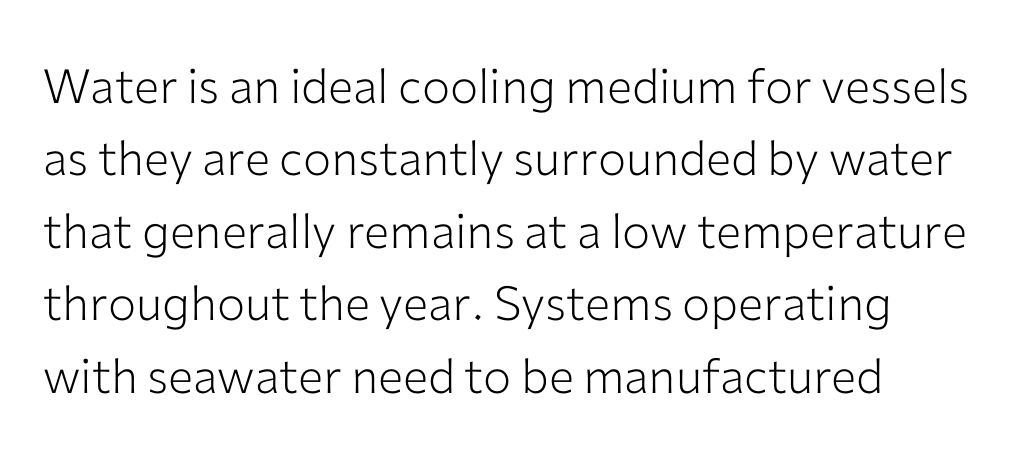
The type is set solid horizontally, with unmodified tracking. Stems and bowls with no extra thickness — not bold. Tall strokes in this sample are plumb rather than angled. Serifs: no, the terminals of the letterforms are clean. Anything drawn beneath the words? Only blank space.
